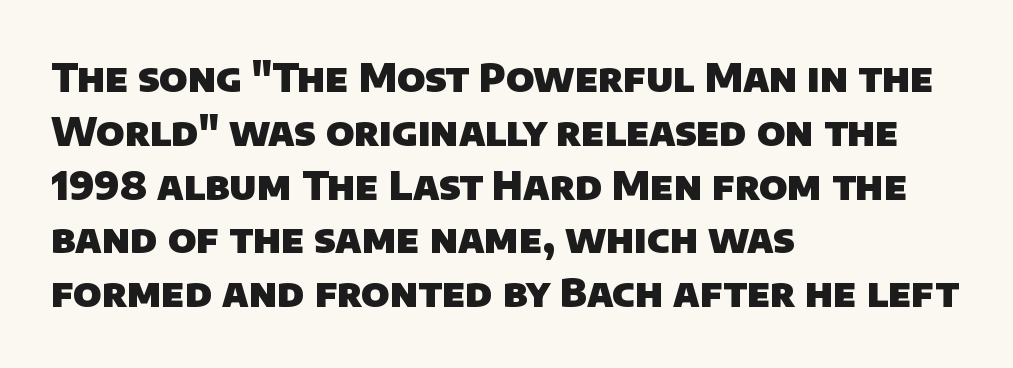
The type family on display is of the sans-serif kind. The space directly below the letters is spotless. Interline gaps are of average width in this sample. These lines are set flush left with a ragged right edge. No extra tracking has been applied to these lines. Heavy-handed strokes throughout: this text is bold.
